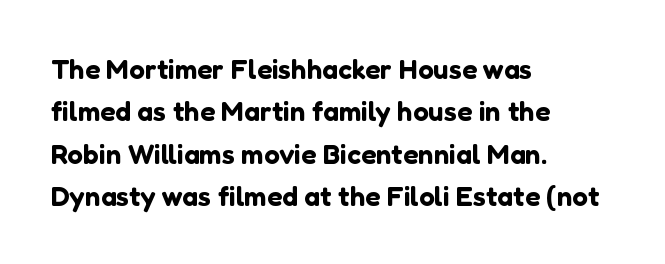
Q: Is the text italic (slanted)? A: No, it is upright.
Q: Is the typeface a serif or a sans-serif typeface? A: Sans-serif.
Q: Is the text underlined? A: No.
Q: How is the paragraph aligned? A: Left-aligned.
Q: Is the spacing between letters normal or unusually wide? A: Normal.
Q: Is the spacing between lines tight, normal or loose? A: Normal.
Q: Width (condensed, normal, or wide)? A: Normal.
Q: Stroke contrast? A: Low.
Q: x-height? A: Medium.
Q: Monospaced? A: No.
